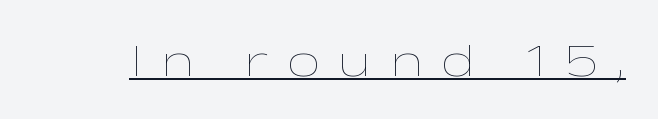
A roman cut, with each character standing at attention. Honestly, the underline is the first thing you notice here. The rendering uses natural spacing where letterforms have individual widths. Here the glyphs are tracked loosely, breaking word shapes into spaced letters.
